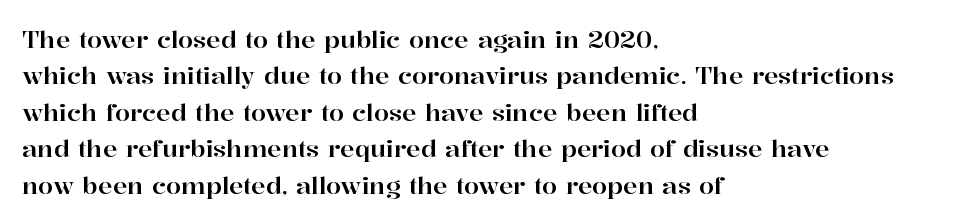
Q: Is the text italic (slanted)? A: No, it is upright.
Q: Is the text underlined? A: No.
Q: How is the paragraph aligned? A: Left-aligned.
Q: Is the spacing between letters normal or unusually wide? A: Normal.
Q: Is the spacing between lines tight, normal or loose? A: Normal.
